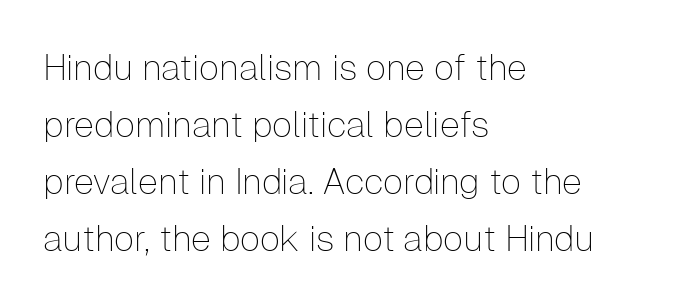
The image shows 36 px thin sans-serif type, upright; set left-aligned, normal line spacing (1.58x), normal letter spacing, not underlined; low stroke contrast and a medium x-height.
